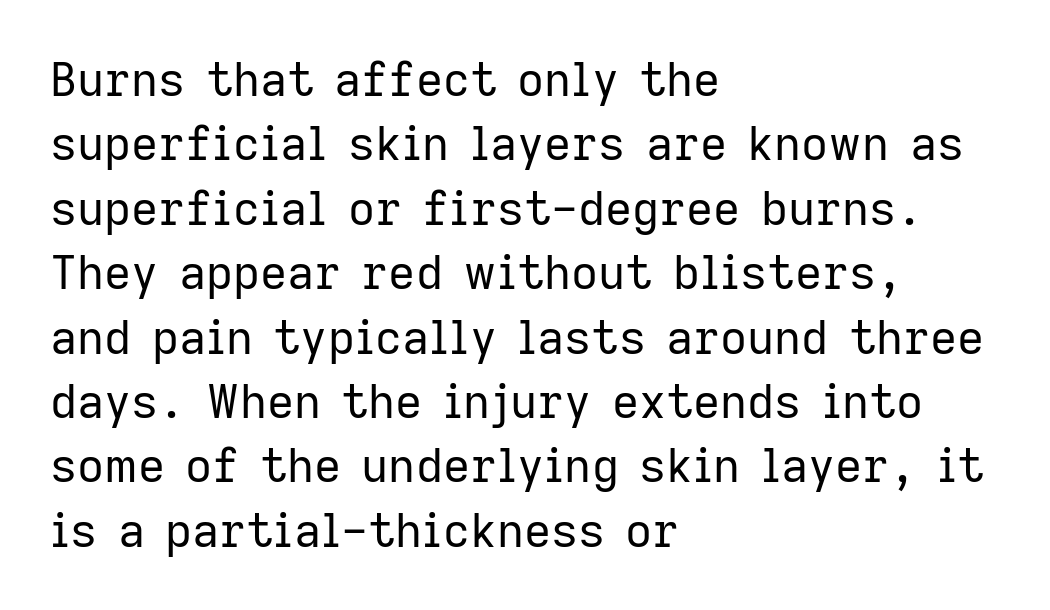
{"serif": "no", "italic": "no", "bold": "no", "weight": "regular", "width": "normal", "stroke_contrast": "low", "x_height": "medium", "monospaced": "no", "underline": "no", "align": "left", "line_spacing": "normal", "line_spacing_ratio": 1.37, "letter_spacing": "normal", "letter_spacing_em": 0.0, "glyph_px": 47}
